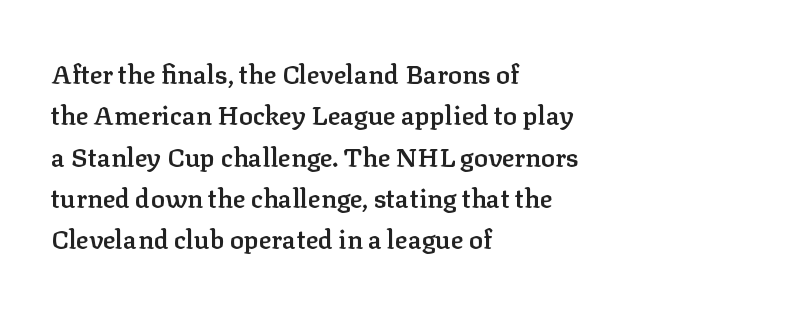
Q: Is the text bold? A: Semi-bold.
Q: Is the text italic (slanted)? A: No, it is upright.
Q: Is the text underlined? A: No.
Q: How is the paragraph aligned? A: Left-aligned.
Q: Is the spacing between letters normal or unusually wide? A: Normal.
Q: Is the spacing between lines tight, normal or loose? A: Normal.
